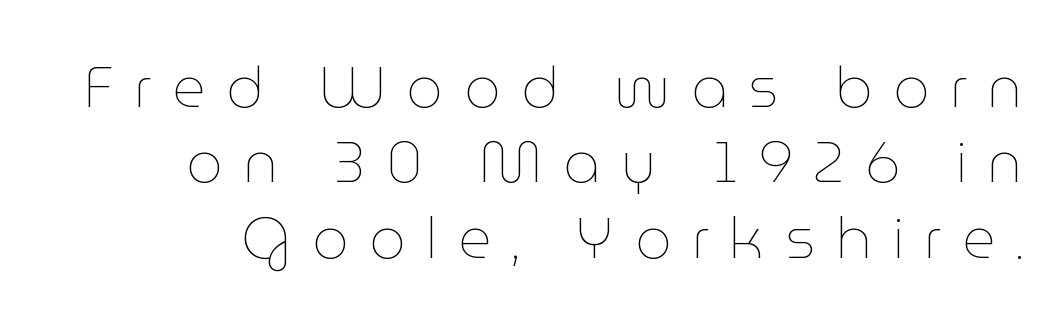
The image shows 58 px thin type, upright; set normal line spacing (1.3x), unusually wide letter spacing (+0.35 em), not underlined; low stroke contrast and a medium x-height.
